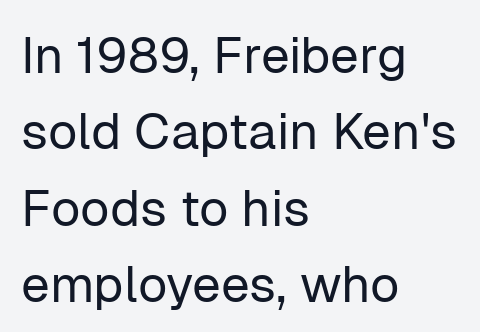
Unlike a traditional serif, this face leaves its strokes unadorned. If you measured baseline to baseline, you'd find a middling distance. Type without underlining. The passage shown is typed in a proportional face where columns would drift.
